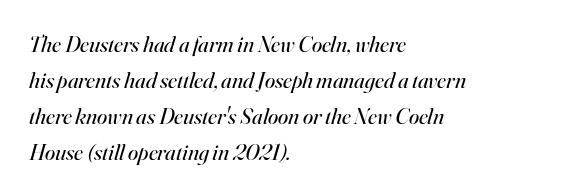
{"italic": "yes", "lean": "right", "slant_degrees": 16, "bold": "no", "underline": "no", "align": "left", "line_spacing": "normal", "line_spacing_ratio": 1.57, "letter_spacing": "normal", "letter_spacing_em": 0.0, "glyph_px": 23}
